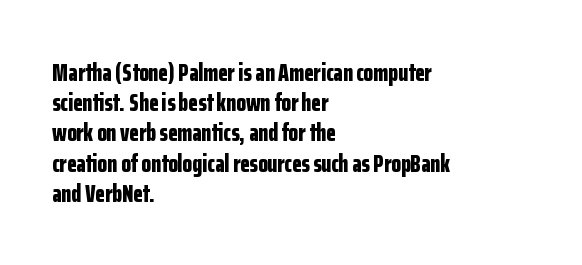
The passage shown is emphatically bold. The space directly below the letters is spotless. Tracking here is standard; glyphs follow each other at the usual distance. Where is the straight margin? On the left.
